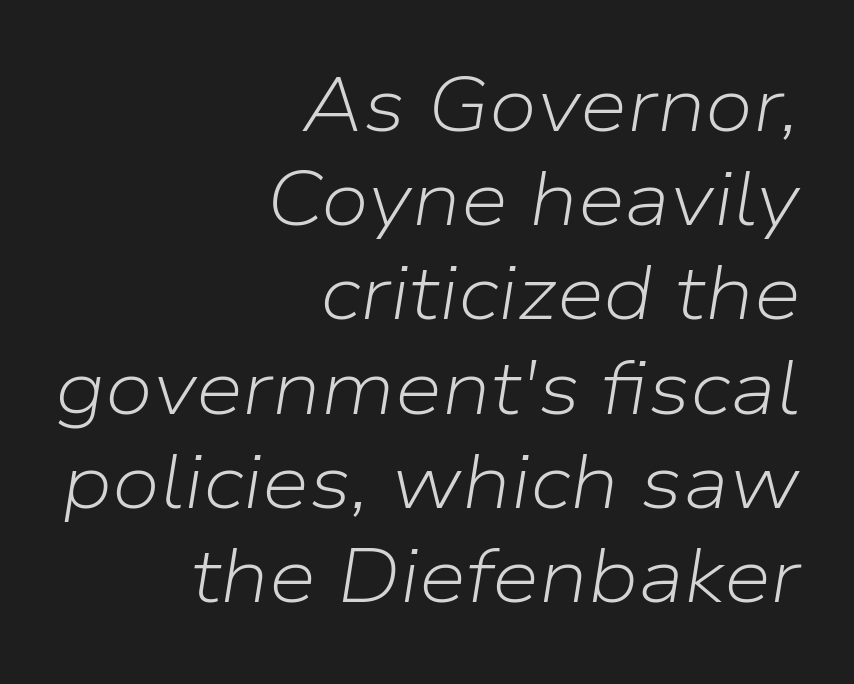
Q: Is the text bold? A: No.
Q: Is the text italic (slanted)? A: Yes, it leans right by about 9 degrees.
Q: Is the text underlined? A: No.
Q: How is the paragraph aligned? A: Right-aligned.
Q: Is the spacing between letters normal or unusually wide? A: Normal.
Q: Width (condensed, normal, or wide)? A: Normal.
Q: Stroke contrast? A: Low.
Q: x-height? A: Medium.
Q: Monospaced? A: No.
